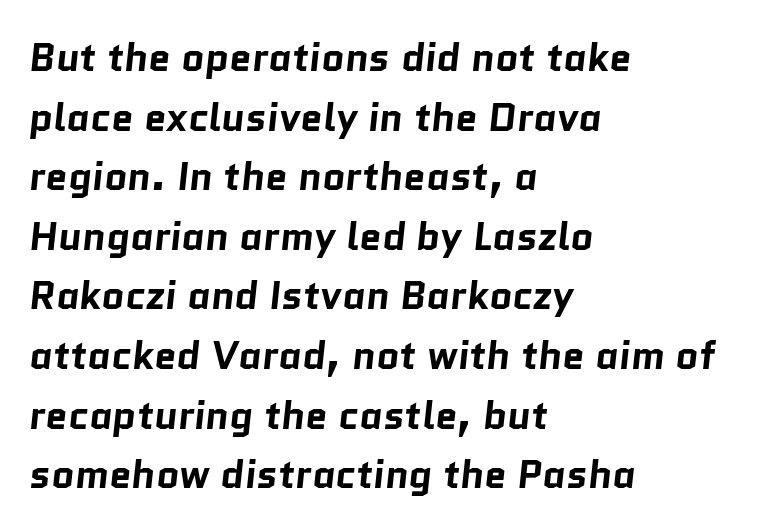
Q: Is the text bold? A: Yes.
Q: Is the typeface a serif or a sans-serif typeface? A: Sans-serif.
Q: Is the text underlined? A: No.
Q: How is the paragraph aligned? A: Left-aligned.
Q: Is the spacing between letters normal or unusually wide? A: Normal.
Q: Is the spacing between lines tight, normal or loose? A: Normal.
Q: Width (condensed, normal, or wide)? A: Normal.
Q: Stroke contrast? A: Low.
Q: x-height? A: Medium.
Q: Monospaced? A: No.
